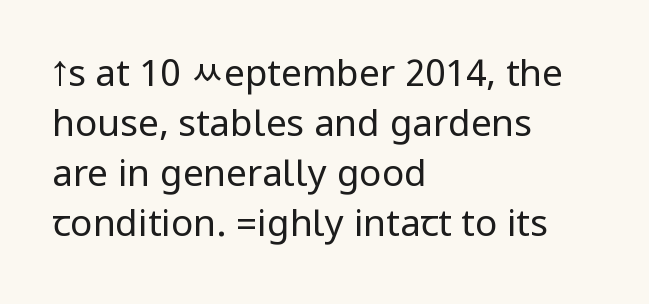
Nobody touched the tracking dial on this one. Unbolded letterforms with no extra heft. This sample uses a sans-serif face. Casual observation: everything's shoved over to the left.
